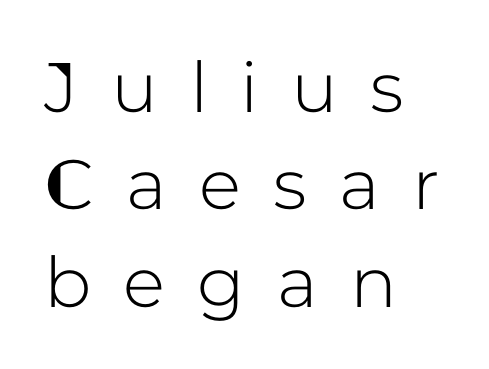
The image shows 70 px sans-serif type, upright; set left-aligned, normal line spacing (1.39x), unusually wide letter spacing (+0.46 em), not underlined; low stroke contrast and a medium x-height.
